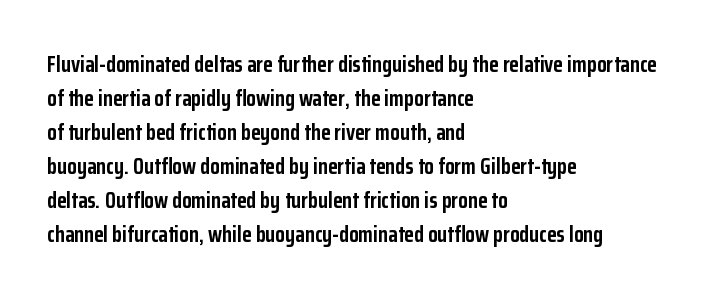
The image shows 22 px bold type, upright; set left-aligned, normal line spacing (1.55x), normal letter spacing, not underlined.
